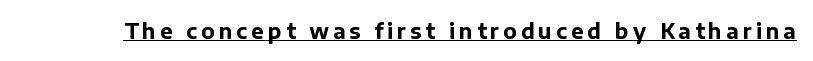
The image shows 21 px bold type, upright; set underlined.
